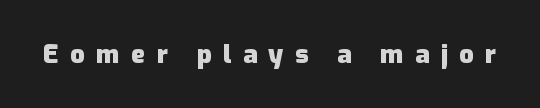
The image shows 26 px bold type, upright; set unusually wide letter spacing (+0.43 em), not underlined.
